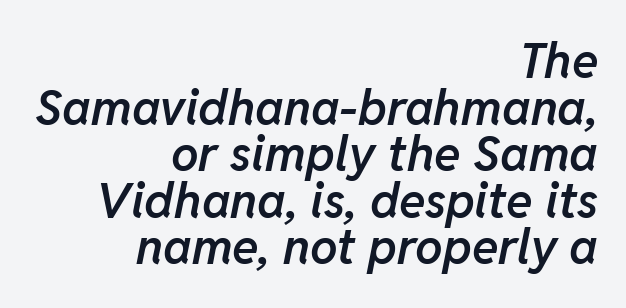
Q: Is the text bold? A: Semi-bold.
Q: Is the text italic (slanted)? A: Yes, it leans right by about 11 degrees.
Q: Is the text underlined? A: No.
Q: How is the paragraph aligned? A: Right-aligned.
Q: Is the spacing between letters normal or unusually wide? A: Normal.
Q: Is the spacing between lines tight, normal or loose? A: Tight.
Q: Width (condensed, normal, or wide)? A: Normal.
Q: Stroke contrast? A: Low.
Q: x-height? A: Medium.
Q: Monospaced? A: No.
